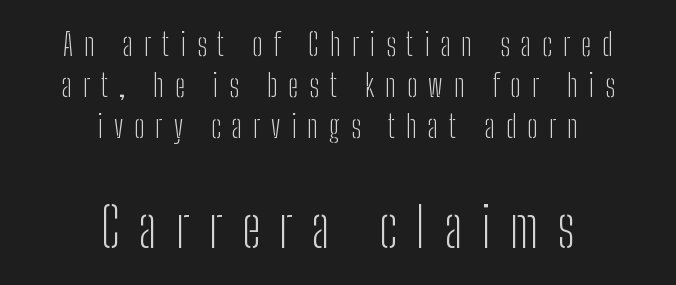
{"serif": "no", "italic": "no", "bold": "no", "weight": "light", "width": "condensed", "stroke_contrast": "low", "x_height": "medium", "monospaced": "no", "underline": "no", "align": "center", "line_spacing": "normal", "line_spacing_ratio": 1.33, "letter_spacing": "wide", "letter_spacing_em": 0.35, "larger_block": "second", "size_ratio": 1.77, "glyph_px": 55}
